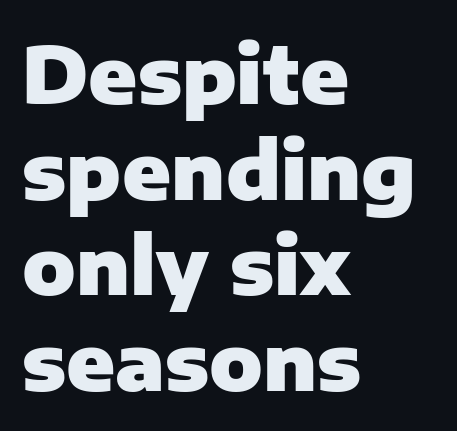
Q: Is the text bold? A: Yes.
Q: Is the text italic (slanted)? A: No, it is upright.
Q: Is the typeface a serif or a sans-serif typeface? A: Sans-serif.
Q: Is the text underlined? A: No.
Q: How is the paragraph aligned? A: Left-aligned.
Q: Is the spacing between letters normal or unusually wide? A: Normal.
Q: Width (condensed, normal, or wide)? A: Normal.
Q: Stroke contrast? A: Low.
Q: x-height? A: Medium.
Q: Monospaced? A: No.
